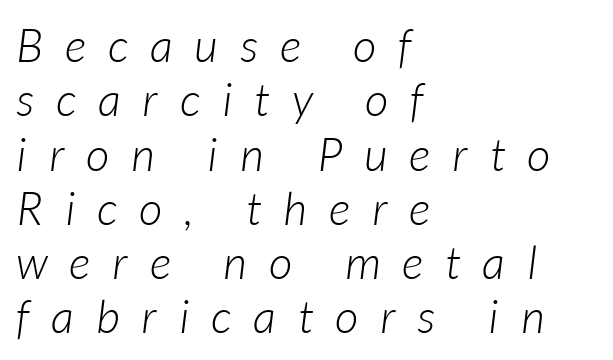
The image shows 46 px light type, italic (leaning right); set left-aligned, line spacing 1.18x, unusually wide letter spacing (+0.48 em), not underlined; low stroke contrast and a medium x-height.
